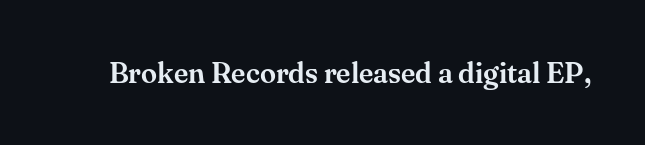
The rendering uses natural spacing where letterforms have individual widths. Old-style or modern, the face here clearly has serifs. Caption: standard tracking, unaltered. The baseline area is clear.
